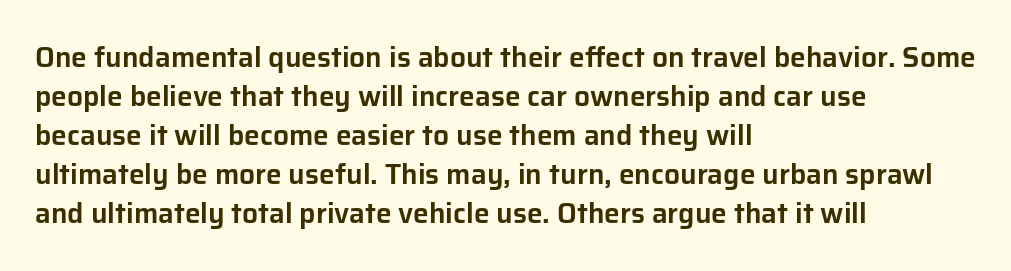
Q: Is the text italic (slanted)? A: No, it is upright.
Q: Is the typeface a serif or a sans-serif typeface? A: Sans-serif.
Q: Is the text underlined? A: No.
Q: How is the paragraph aligned? A: Left-aligned.
Q: Is the spacing between letters normal or unusually wide? A: Normal.
Q: Is the spacing between lines tight, normal or loose? A: Normal.
Q: Width (condensed, normal, or wide)? A: Normal.
Q: Stroke contrast? A: Low.
Q: x-height? A: Medium.
Q: Monospaced? A: No.
